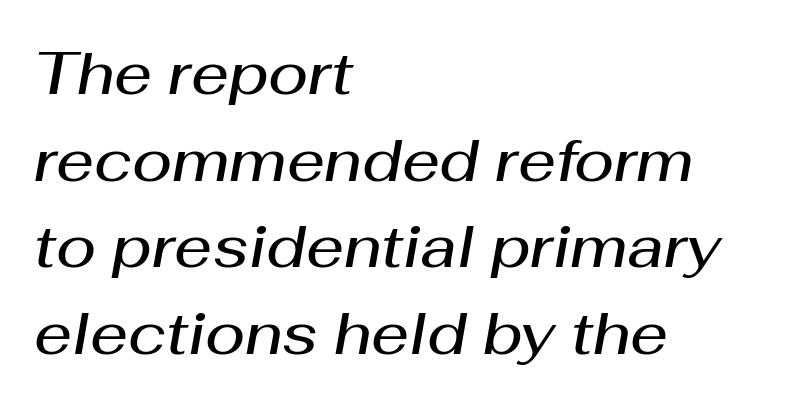
Typeset ragged right — the left edge is the straight one. The face used here is rendered with its standard letterfit. You could not count columns in this text — the font is proportionally spaced. Decoration check: the copy has no underline. It's the slanting kind of type.
